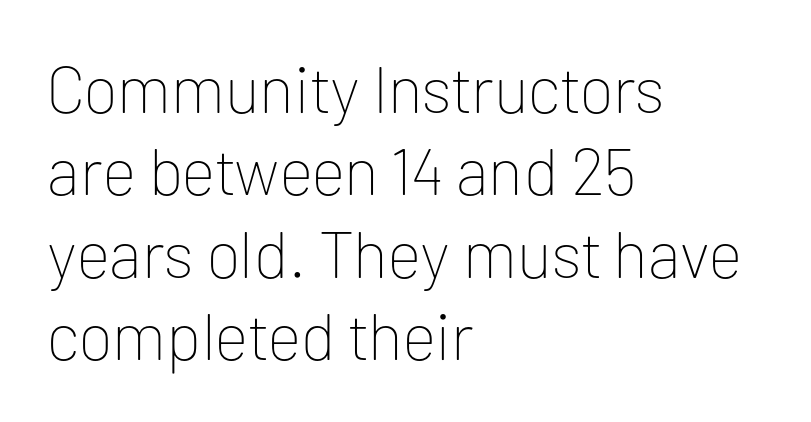
Q: Is the text bold? A: No.
Q: Is the text italic (slanted)? A: No, it is upright.
Q: Is the typeface a serif or a sans-serif typeface? A: Sans-serif.
Q: Is the text underlined? A: No.
Q: How is the paragraph aligned? A: Left-aligned.
Q: Is the spacing between letters normal or unusually wide? A: Normal.
Q: Is the spacing between lines tight, normal or loose? A: Normal.
Q: Width (condensed, normal, or wide)? A: Normal.
Q: Stroke contrast? A: Low.
Q: x-height? A: Medium.
Q: Monospaced? A: No.
